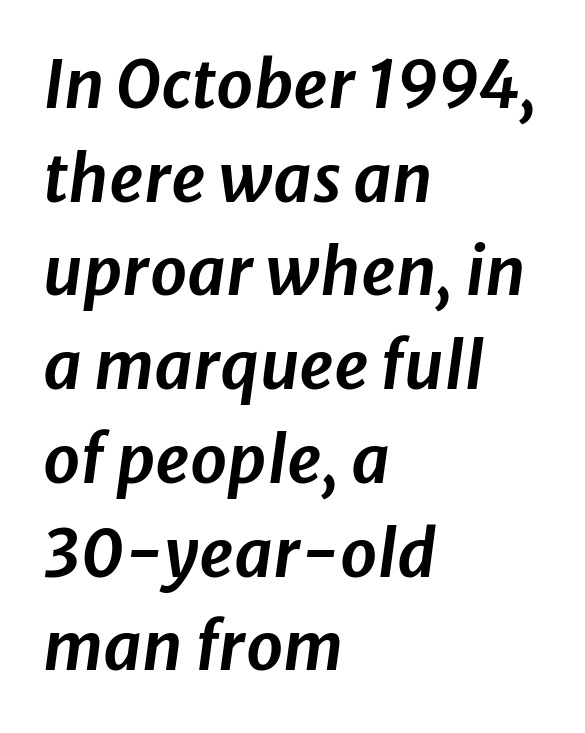
The image shows 66 px text type, italic (leaning right); set left-aligned, normal line spacing (1.42x), normal letter spacing, not underlined; low stroke contrast and a medium x-height.
